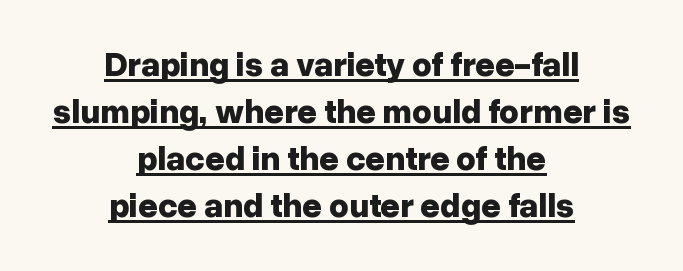
The image shows 34 px bold sans-serif type, upright; set centered, normal line spacing (1.38x), normal letter spacing, underlined; low stroke contrast and a medium x-height.
